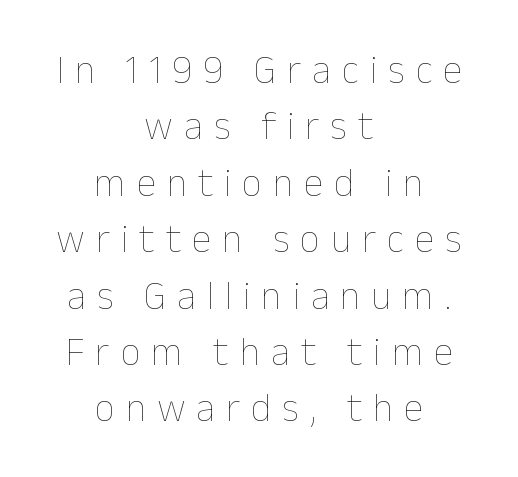
The image shows 40 px thin type, upright; set centered, normal line spacing (1.41x), unusually wide letter spacing (+0.27 em), not underlined; low stroke contrast and a medium x-height.
